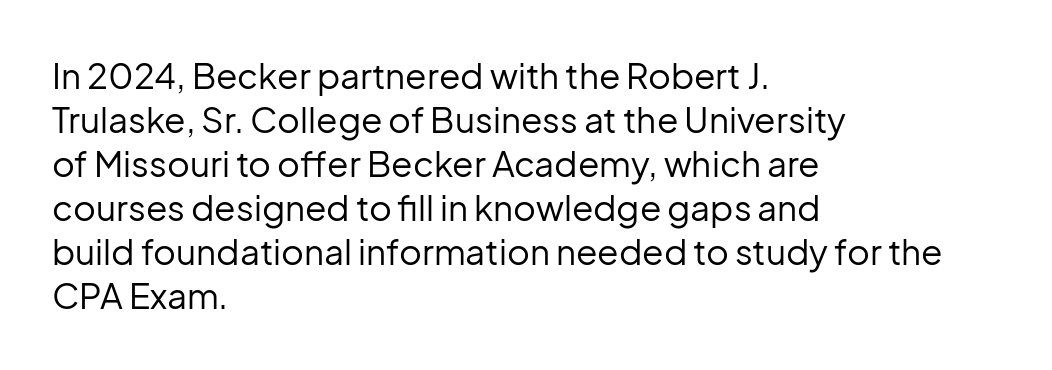
{"serif": "no", "italic": "no", "bold": "no", "weight": "regular", "width": "normal", "stroke_contrast": "low", "x_height": "medium", "monospaced": "no", "underline": "no", "align": "left", "line_spacing": "normal", "line_spacing_ratio": 1.26, "letter_spacing": "normal", "letter_spacing_em": 0.0, "glyph_px": 35}
